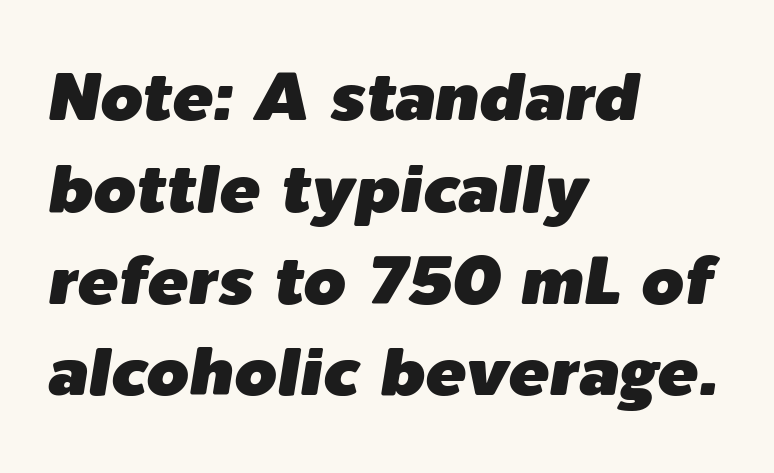
The image shows 68 px text type, italic (leaning right); set left-aligned, normal line spacing (1.35x), normal letter spacing, not underlined; low stroke contrast and a medium x-height.
